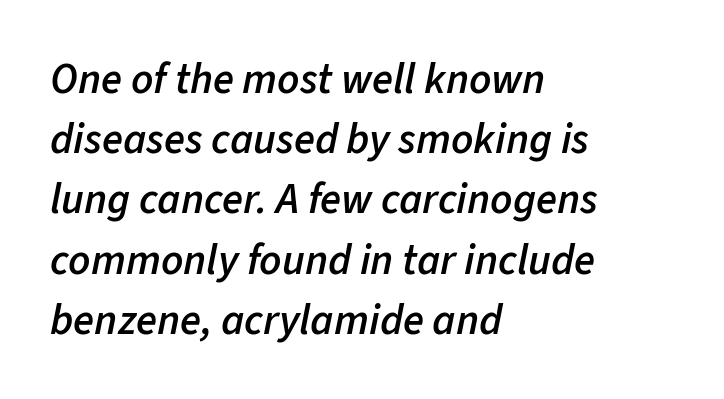
Q: Is the text bold? A: Semi-bold.
Q: Is the text italic (slanted)? A: Yes, it leans right by about 11 degrees.
Q: Is the text underlined? A: No.
Q: How is the paragraph aligned? A: Left-aligned.
Q: Is the spacing between letters normal or unusually wide? A: Normal.
Q: Is the spacing between lines tight, normal or loose? A: Normal.
Q: Width (condensed, normal, or wide)? A: Normal.
Q: Stroke contrast? A: Low.
Q: x-height? A: Medium.
Q: Monospaced? A: No.
